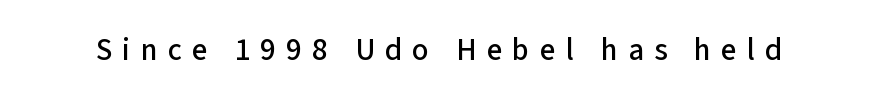
Q: Is the text italic (slanted)? A: No, it is upright.
Q: Is the typeface a serif or a sans-serif typeface? A: Sans-serif.
Q: Is the text underlined? A: No.
Q: Is the spacing between letters normal or unusually wide? A: Unusually wide.
Q: Width (condensed, normal, or wide)? A: Normal.
Q: Stroke contrast? A: Low.
Q: x-height? A: Medium.
Q: Monospaced? A: No.
